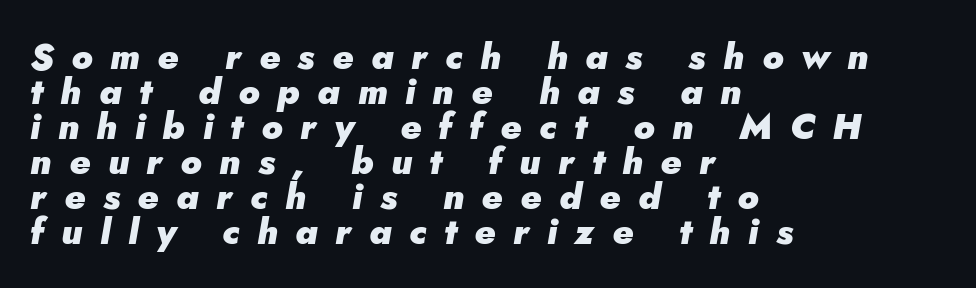
The image shows 36 px heavy type, italic (leaning right); set left-aligned, tight line spacing (0.97x), unusually wide letter spacing (+0.49 em), not underlined; low stroke contrast and a small x-height.
